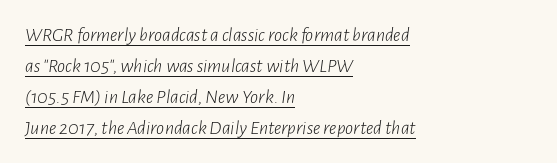
{"italic": "yes", "lean": "right", "slant_degrees": 7, "bold": "no", "underline": "yes", "align": "left", "line_spacing": "normal", "line_spacing_ratio": 1.55, "letter_spacing": "normal", "letter_spacing_em": 0.0, "glyph_px": 20}
